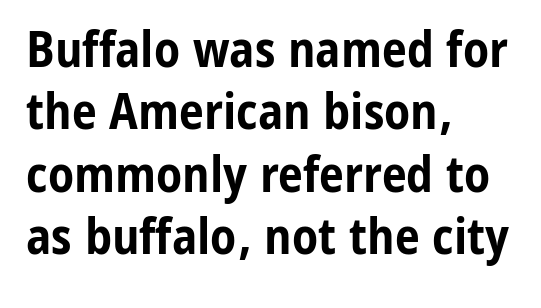
Font category for this specimen: sans-serif. There is no visible air inserted between adjacent glyphs. The passage shown is typed in a proportional face where columns would drift. Nobody drew a line under any word here. Teacher's note: observe the even left margin — that is flush-left alignment. Quick note: interline space is typical.
